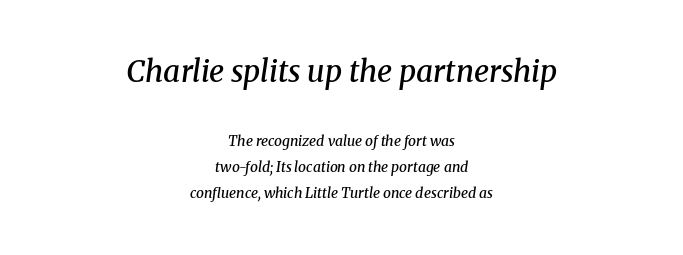
Q: Is the text bold? A: Semi-bold.
Q: Is the text italic (slanted)? A: Yes, it leans right by about 8 degrees.
Q: Is the typeface a serif or a sans-serif typeface? A: Serif.
Q: Is the text underlined? A: No.
Q: How is the paragraph aligned? A: Centered.
Q: Is the spacing between letters normal or unusually wide? A: Normal.
Q: Which block of text is set in a larger size, the first (top) or the second (bottom)? A: The first (top) one.
Q: Width (condensed, normal, or wide)? A: Normal.
Q: Stroke contrast? A: Medium.
Q: x-height? A: Medium.
Q: Monospaced? A: No.
